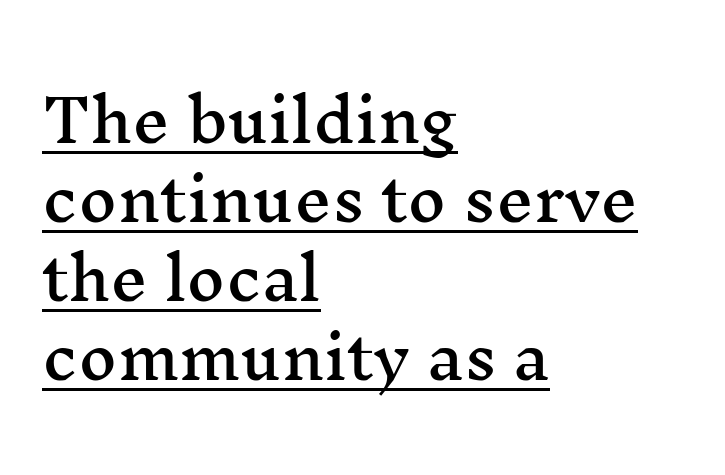
The image shows 59 px wide serif type, upright; set left-aligned, normal line spacing (1.34x), normal letter spacing, underlined; medium stroke contrast and a medium x-height.
